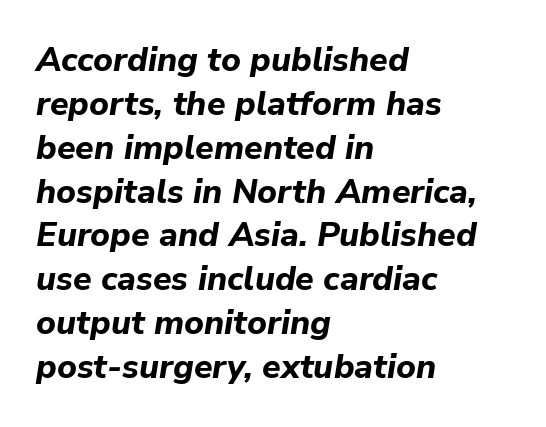
{"italic": "yes", "lean": "right", "slant_degrees": 9, "bold": "yes", "weight": "bold", "width": "normal", "stroke_contrast": "low", "x_height": "medium", "monospaced": "no", "underline": "no", "align": "left", "line_spacing": "normal", "line_spacing_ratio": 1.29, "letter_spacing": "normal", "letter_spacing_em": 0.0, "glyph_px": 34}
